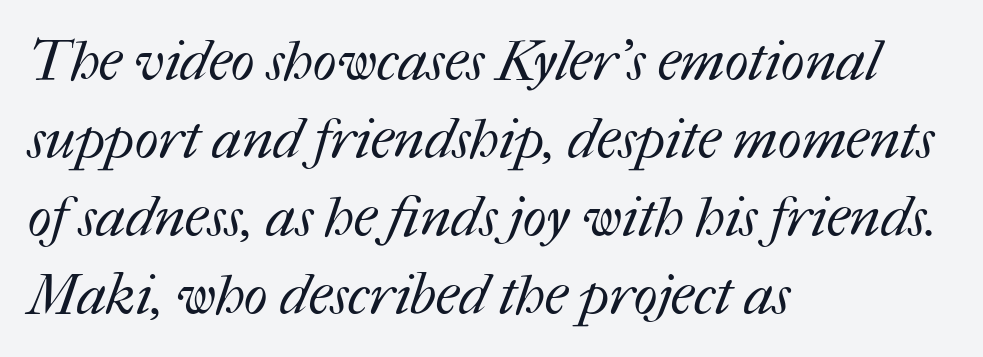
{"bold": "no", "weight": "regular", "width": "normal", "stroke_contrast": "medium", "x_height": "medium", "monospaced": "no", "underline": "no", "align": "left", "line_spacing": "normal", "line_spacing_ratio": 1.39, "letter_spacing": "normal", "letter_spacing_em": 0.0, "glyph_px": 56}
